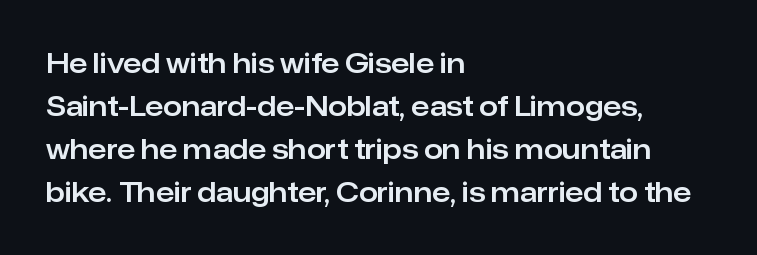
{"italic": "no", "underline": "no", "align": "left", "line_spacing": "normal", "line_spacing_ratio": 1.59, "letter_spacing": "normal", "letter_spacing_em": 0.0, "glyph_px": 27}
